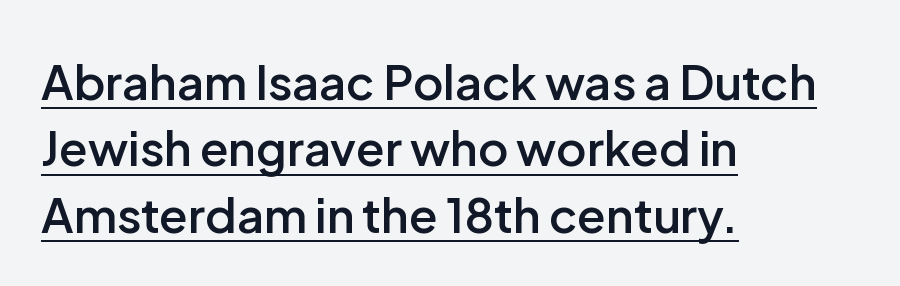
{"serif": "no", "italic": "no", "bold": "semi", "weight": "semibold", "width": "normal", "stroke_contrast": "low", "x_height": "medium", "monospaced": "no", "underline": "yes", "align": "left", "line_spacing": "normal", "line_spacing_ratio": 1.41, "letter_spacing": "normal", "letter_spacing_em": 0.0, "glyph_px": 47}
